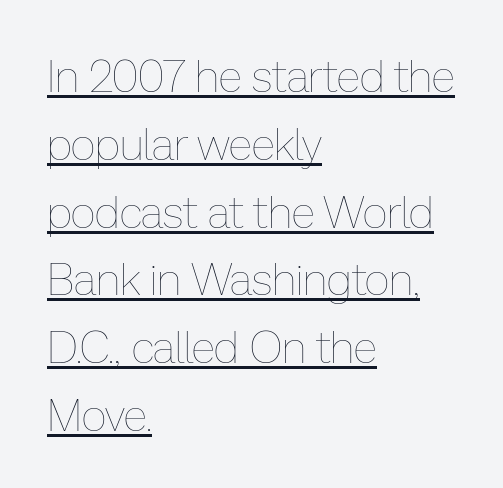
The image shows 44 px thin type, upright; set left-aligned, normal line spacing (1.54x), normal letter spacing, underlined; low stroke contrast and a medium x-height.
